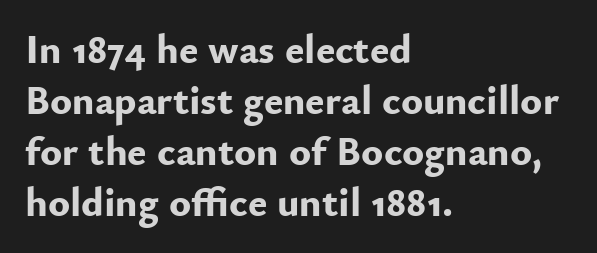
{"serif": "no", "italic": "no", "bold": "yes", "weight": "bold", "width": "normal", "stroke_contrast": "low", "x_height": "small", "monospaced": "no", "underline": "no", "align": "left", "line_spacing_ratio": 1.24, "letter_spacing": "normal", "letter_spacing_em": 0.0, "glyph_px": 41}
